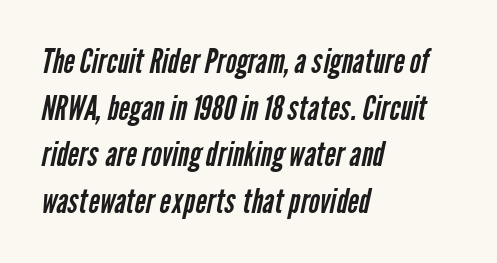
Spacing verdict: proportional, widths tailored to each character. Is this a heavy cut? Hardly; it is regular or lighter. The passage shown is not underscored anywhere. Reading down the block, your eye returns to a fixed left position each line. Typographically, this falls in the sans-serif category.
